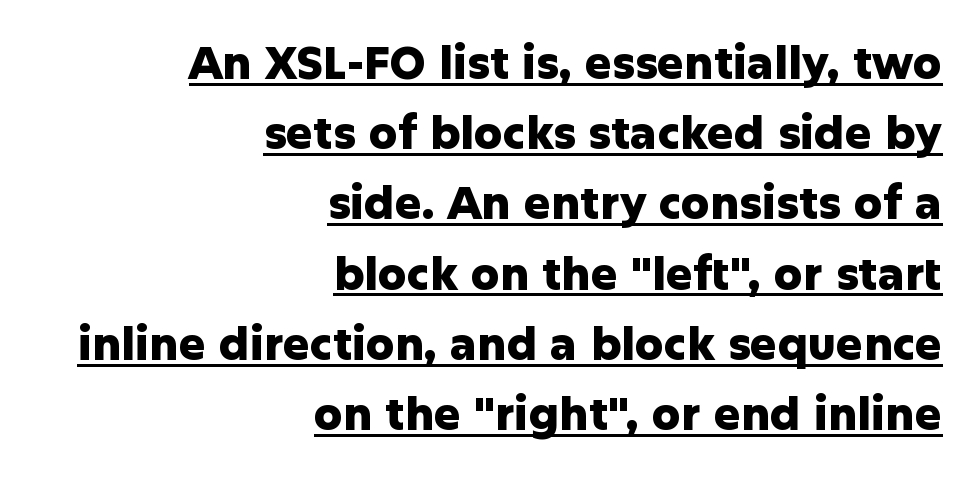
Q: Is the text bold? A: Yes.
Q: Is the text italic (slanted)? A: No, it is upright.
Q: Is the typeface a serif or a sans-serif typeface? A: Sans-serif.
Q: Is the text underlined? A: Yes.
Q: How is the paragraph aligned? A: Right-aligned.
Q: Is the spacing between letters normal or unusually wide? A: Normal.
Q: Is the spacing between lines tight, normal or loose? A: Normal.
Q: Width (condensed, normal, or wide)? A: Normal.
Q: Stroke contrast? A: Low.
Q: x-height? A: Medium.
Q: Monospaced? A: No.
